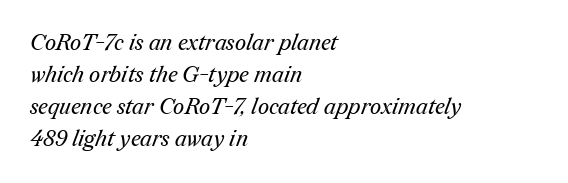
All the whitespace from short lines collects on the right. The specimen omits any rule beneath the text block's lines. No extra tracking has been applied to these lines. The weight would be labelled regular, book, light, or lighter still.
